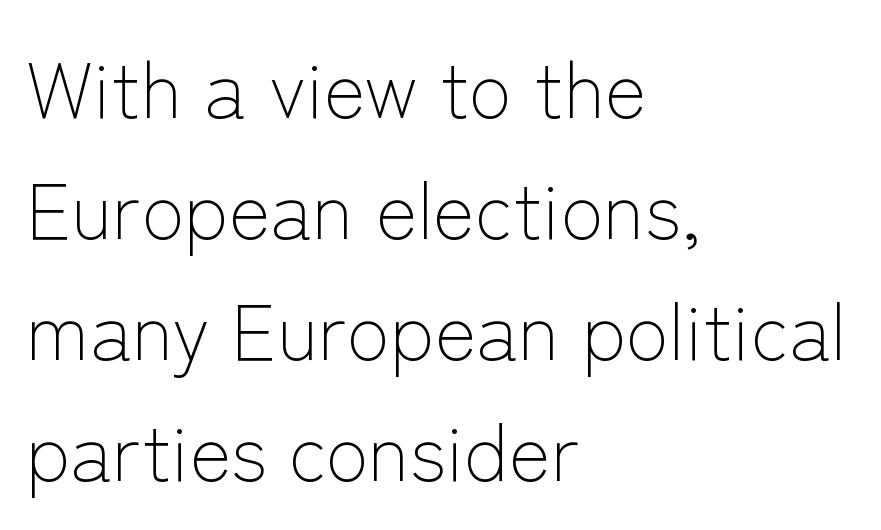
Weight: not bold — regular or lighter. A typesetter would label this face a sans. Default kerning and tracking; the words read as compact shapes. Typeset ragged right — the left edge is the straight one. Students, observe: this is what conventionally led text looks like. These lines are rendered in a variable-pitch font.
